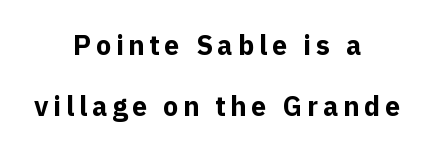
Underline: absent. Do the letters lean? They stand straight. Thick stems and heavy bowls — unmistakably bold. One-word summary of the alignment: center.
